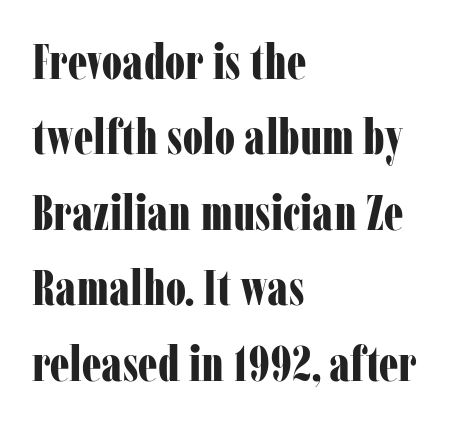
The image shows 49 px bold, condensed serif type, upright; set left-aligned, normal line spacing (1.54x), normal letter spacing, not underlined; low stroke contrast and a medium x-height.
